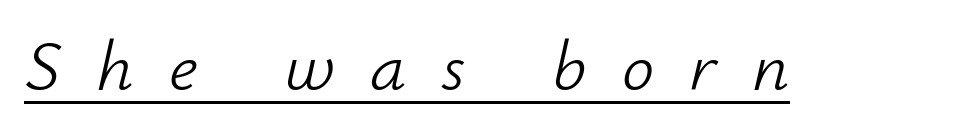
Slanted lettering throughout. Each stroke keeps to a modest, everyday thickness or less. These lines are rendered in a variable-pitch font. This sample uses expanded letter spacing, leaving extra air between glyphs. The words here are underlined.
